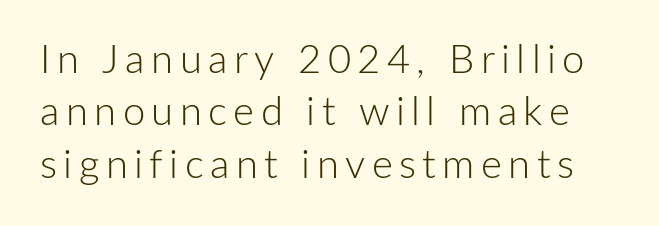
The image shows 40 px light sans-serif type, upright; set normal line spacing (1.31x), not underlined; low stroke contrast and a medium x-height.
